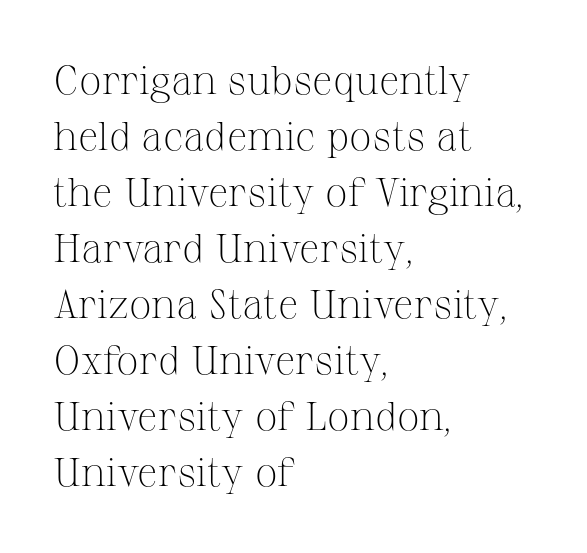
The image shows 40 px light serif type, upright; set left-aligned, normal line spacing (1.4x), normal letter spacing, not underlined; medium stroke contrast and a medium x-height.
